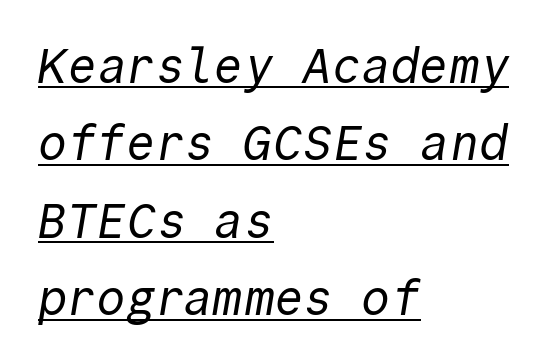
Q: Is the text bold? A: No.
Q: Is the typeface a serif or a sans-serif typeface? A: Sans-serif.
Q: Is the text underlined? A: Yes.
Q: How is the paragraph aligned? A: Left-aligned.
Q: Is the spacing between letters normal or unusually wide? A: Normal.
Q: Is the spacing between lines tight, normal or loose? A: Normal.
Q: Width (condensed, normal, or wide)? A: Normal.
Q: x-height? A: Medium.
Q: Monospaced? A: Yes.
